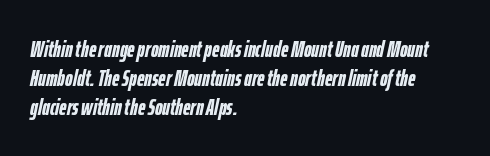
{"italic": "yes", "lean": "right", "slant_degrees": 12, "bold": "yes", "underline": "no", "align": "left", "line_spacing": "normal", "line_spacing_ratio": 1.26, "letter_spacing": "normal", "letter_spacing_em": 0.0, "glyph_px": 23}
